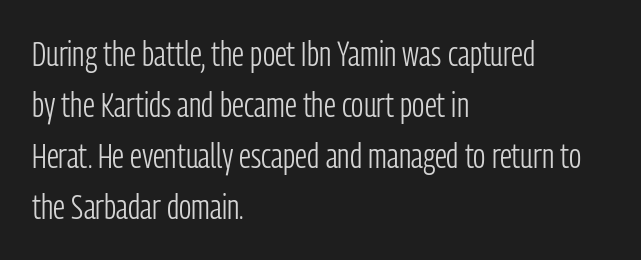
Q: Is the text bold? A: No.
Q: Is the text italic (slanted)? A: No, it is upright.
Q: Is the typeface a serif or a sans-serif typeface? A: Sans-serif.
Q: Is the text underlined? A: No.
Q: How is the paragraph aligned? A: Left-aligned.
Q: Is the spacing between letters normal or unusually wide? A: Normal.
Q: Is the spacing between lines tight, normal or loose? A: Normal.
Q: Width (condensed, normal, or wide)? A: Condensed.
Q: Stroke contrast? A: Low.
Q: x-height? A: Medium.
Q: Monospaced? A: No.
